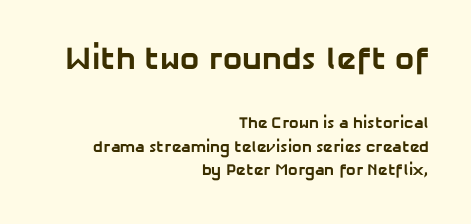
Q: Is the text bold? A: Yes.
Q: Is the typeface a serif or a sans-serif typeface? A: Sans-serif.
Q: Is the text underlined? A: No.
Q: How is the paragraph aligned? A: Right-aligned.
Q: Is the spacing between letters normal or unusually wide? A: Normal.
Q: Is the spacing between lines tight, normal or loose? A: Normal.
Q: Which block of text is set in a larger size, the first (top) or the second (bottom)? A: The first (top) one.
Q: Width (condensed, normal, or wide)? A: Normal.
Q: Stroke contrast? A: Low.
Q: x-height? A: Medium.
Q: Monospaced? A: No.
